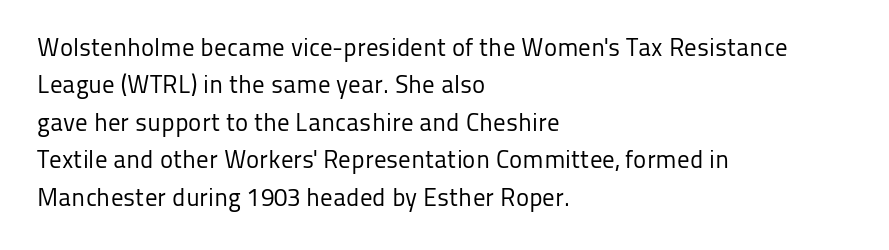
Q: Is the text bold? A: No.
Q: Is the text italic (slanted)? A: No, it is upright.
Q: Is the text underlined? A: No.
Q: How is the paragraph aligned? A: Left-aligned.
Q: Is the spacing between letters normal or unusually wide? A: Normal.
Q: Is the spacing between lines tight, normal or loose? A: Normal.
